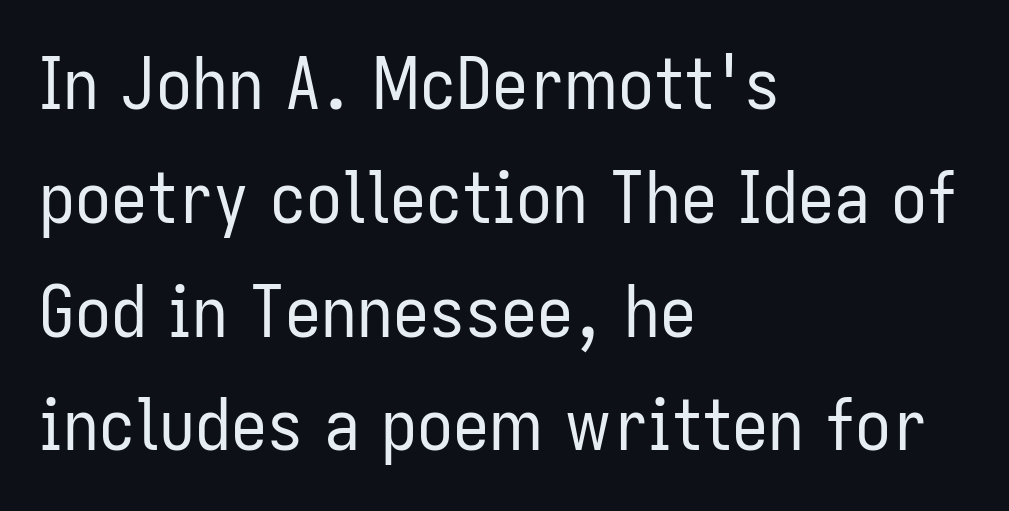
Q: Is the text bold? A: No.
Q: Is the text italic (slanted)? A: No, it is upright.
Q: Is the typeface a serif or a sans-serif typeface? A: Sans-serif.
Q: Is the text underlined? A: No.
Q: How is the paragraph aligned? A: Left-aligned.
Q: Is the spacing between letters normal or unusually wide? A: Normal.
Q: Is the spacing between lines tight, normal or loose? A: Normal.
Q: Width (condensed, normal, or wide)? A: Condensed.
Q: Stroke contrast? A: Low.
Q: x-height? A: Medium.
Q: Monospaced? A: No.
